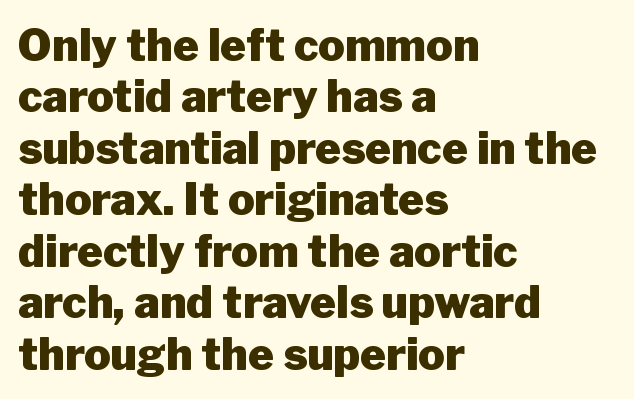
{"serif": "no", "italic": "no", "bold": "yes", "weight": "heavy", "width": "normal", "stroke_contrast": "low", "x_height": "medium", "monospaced": "no", "underline": "no", "align": "left", "line_spacing_ratio": 1.17, "letter_spacing": "normal", "letter_spacing_em": 0.0, "glyph_px": 44}
